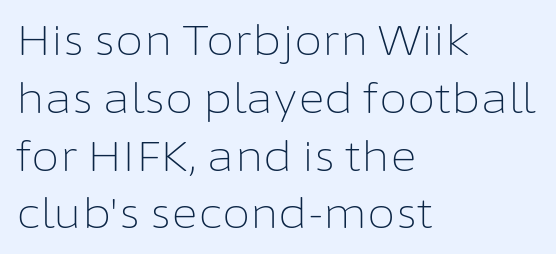
The rendering uses natural spacing where letterforms have individual widths. Weight: in the light-to-regular range. The text was rendered using a sans face with plain stroke endings. Compared with typical body copy, the letter spacing here is the same. Short and long lines alike share a common starting point at left. Type without underlining.
